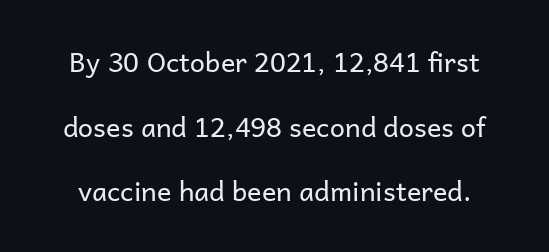
Q: Is the text bold? A: No.
Q: Is the text italic (slanted)? A: No, it is upright.
Q: Is the text underlined? A: No.
Q: Is the spacing between letters normal or unusually wide? A: Normal.
Q: Is the spacing between lines tight, normal or loose? A: Loose.
